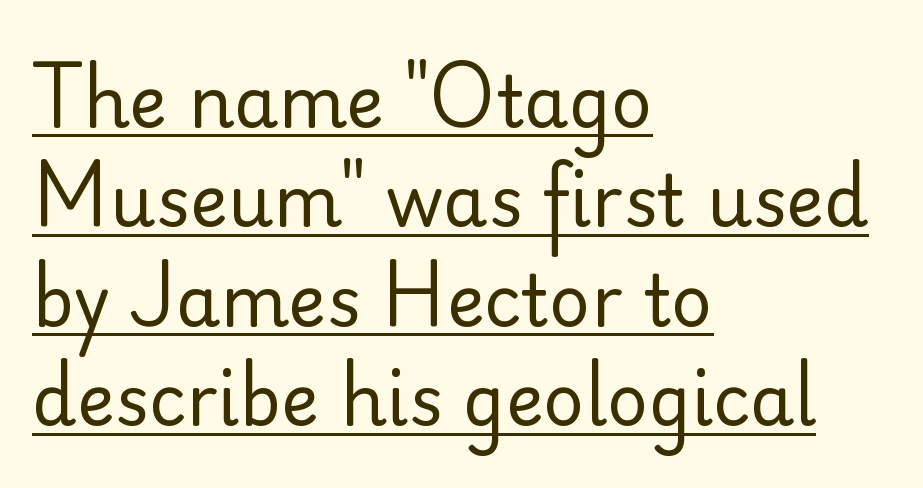
Italic: no, the glyphs are upright roman. The block of text has a typical density, with ordinary space between rows. Each letter's strokes conclude bluntly, with no projecting serifs. Each stroke keeps to a modest, everyday thickness or less. Think of a printed novel: that variable character pitch is what you see here. Typeset ragged right — the left edge is the straight one.
